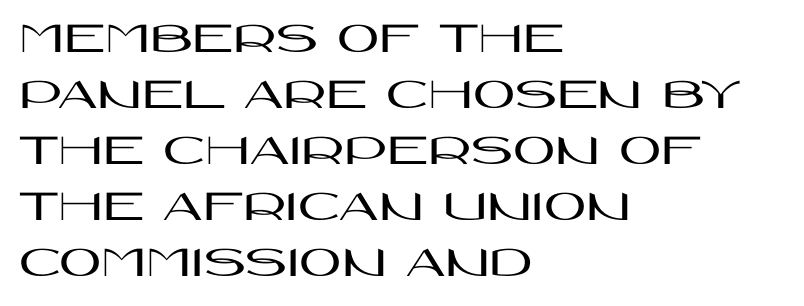
Q: Is the text italic (slanted)? A: No, it is upright.
Q: Is the typeface a serif or a sans-serif typeface? A: Sans-serif.
Q: Is the text underlined? A: No.
Q: How is the paragraph aligned? A: Left-aligned.
Q: Is the spacing between letters normal or unusually wide? A: Normal.
Q: Width (condensed, normal, or wide)? A: Wide.
Q: Stroke contrast? A: High.
Q: x-height? A: Large.
Q: Monospaced? A: No.
